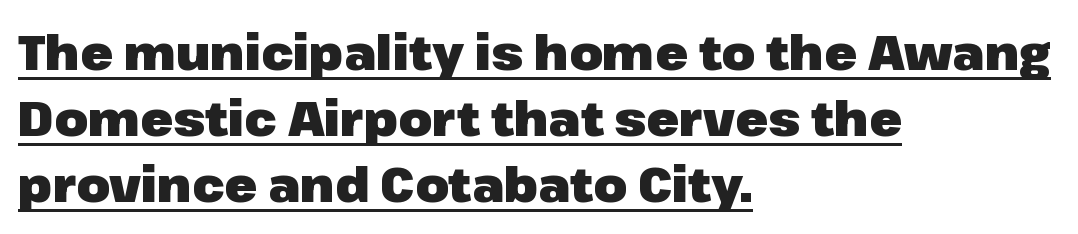
Unlike italic type, these characters show no tilt at all. Vertically, the passage feels balanced, rows spaced as you'd expect. These lines carry a lot of weight — the face is fully bold. Character widths vary here, with narrow letters taking less room than wide ones. The letters carry no serifs — their stems end cleanly without finishing strokes.
